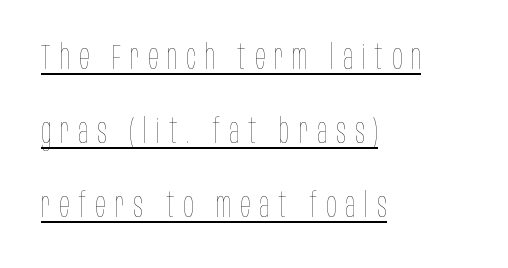
Q: Is the text bold? A: No.
Q: Is the text italic (slanted)? A: No, it is upright.
Q: Is the text underlined? A: Yes.
Q: How is the paragraph aligned? A: Left-aligned.
Q: Is the spacing between letters normal or unusually wide? A: Unusually wide.
Q: Is the spacing between lines tight, normal or loose? A: Loose.
Q: Width (condensed, normal, or wide)? A: Condensed.
Q: Stroke contrast? A: Low.
Q: x-height? A: Large.
Q: Monospaced? A: No.
